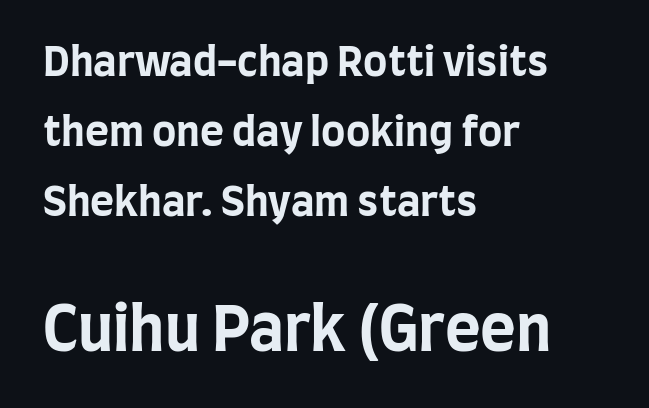
{"serif": "no", "italic": "no", "bold": "yes", "weight": "bold", "width": "condensed", "stroke_contrast": "low", "x_height": "large", "monospaced": "no", "underline": "no", "align": "left", "line_spacing_ratio": 1.71, "letter_spacing": "normal", "letter_spacing_em": 0.0, "larger_block": "second", "size_ratio": 1.49, "glyph_px": 61}
